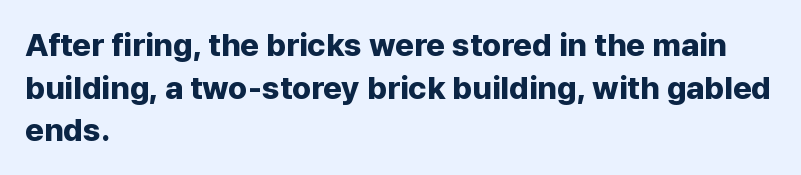
Notice how thick the strokes are: this is what a full bold looks like. Nope, no serifs anywhere on these letters. The typesetter chose a ragged-right arrangement here. Regarding leading, the lines here are spaced in the standard way. Students, note that the glyphs here touch the page at normal intervals.
